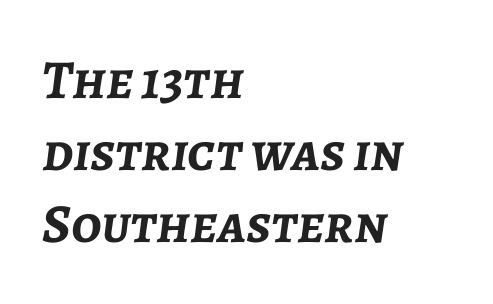
{"italic": "yes", "lean": "right", "slant_degrees": 7, "bold": "yes", "weight": "semibold", "width": "normal", "stroke_contrast": "low", "x_height": "medium", "monospaced": "no", "underline": "no", "align": "left", "line_spacing": "normal", "line_spacing_ratio": 1.31, "letter_spacing": "normal", "letter_spacing_em": 0.0, "glyph_px": 55}
